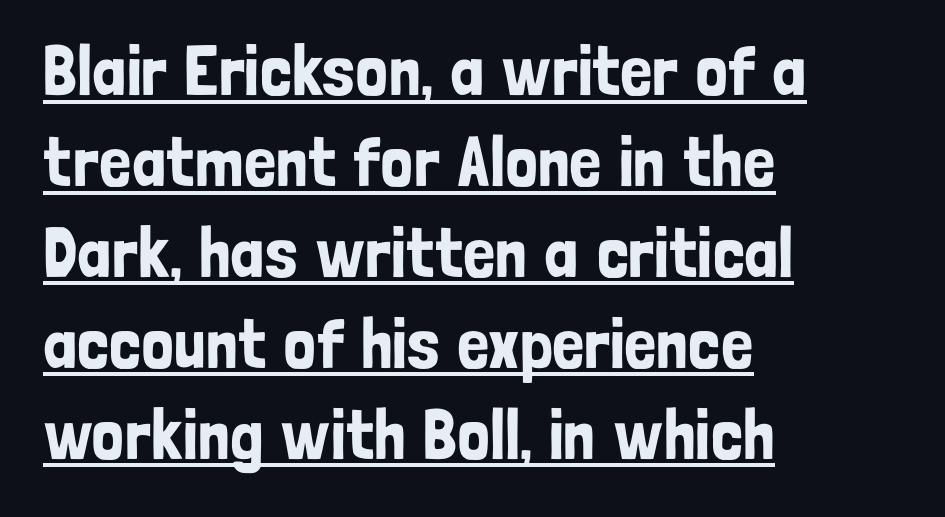
The image shows 71 px condensed sans-serif type, upright; set left-aligned, normal line spacing (1.28x), normal letter spacing, underlined; low stroke contrast and a medium x-height.
